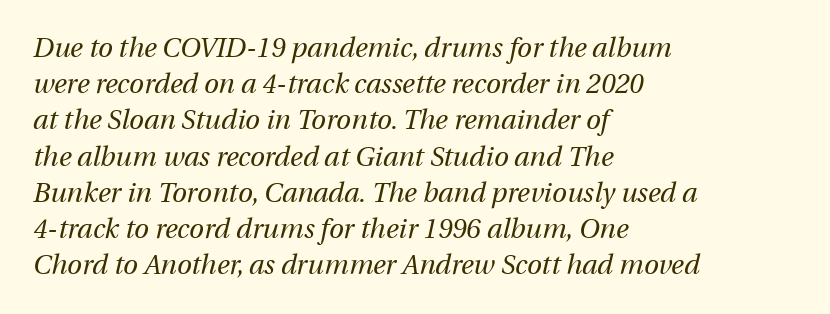
Q: Is the text bold? A: No.
Q: Is the text italic (slanted)? A: Yes, it leans right by about 12 degrees.
Q: Is the text underlined? A: No.
Q: How is the paragraph aligned? A: Left-aligned.
Q: Is the spacing between letters normal or unusually wide? A: Normal.
Q: Is the spacing between lines tight, normal or loose? A: Normal.
